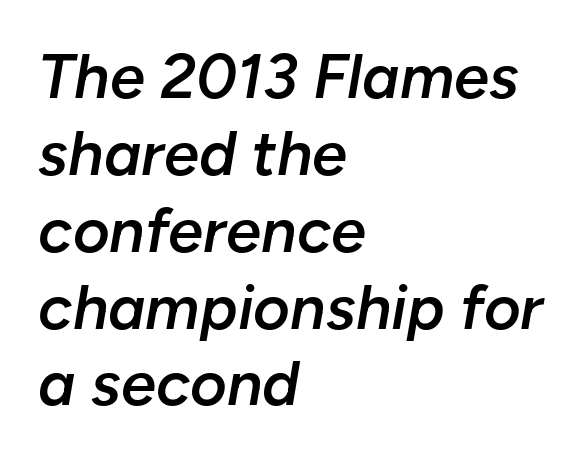
{"italic": "yes", "lean": "right", "slant_degrees": 10, "bold": "semi", "weight": "semibold", "width": "normal", "stroke_contrast": "low", "x_height": "medium", "monospaced": "no", "underline": "no", "align": "left", "line_spacing_ratio": 1.22, "letter_spacing": "normal", "letter_spacing_em": 0.0, "glyph_px": 63}
